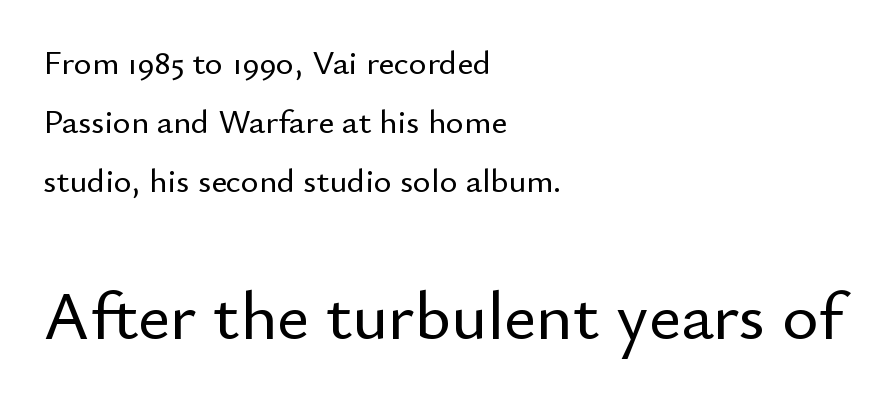
The image shows 69 px sans-serif type, upright; set left-aligned, line spacing 1.74x, normal letter spacing, not underlined; the second (bottom) block is 2.03x larger; low stroke contrast and a small x-height.
